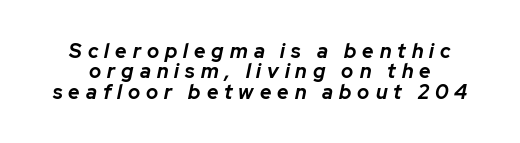
Q: Is the text bold? A: Yes.
Q: Is the text italic (slanted)? A: Yes, it leans right by about 12 degrees.
Q: Is the text underlined? A: No.
Q: Is the spacing between letters normal or unusually wide? A: Unusually wide.
Q: Is the spacing between lines tight, normal or loose? A: Tight.
